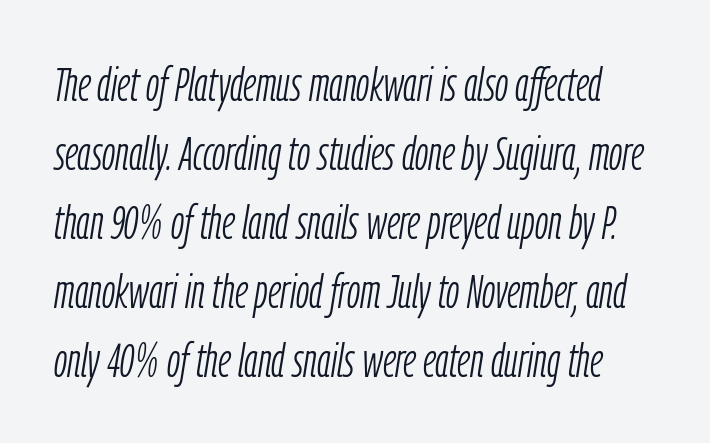
The image shows 48 px light, condensed type, italic (leaning right); set normal line spacing (1.44x), normal letter spacing, not underlined; low stroke contrast and a medium x-height.
